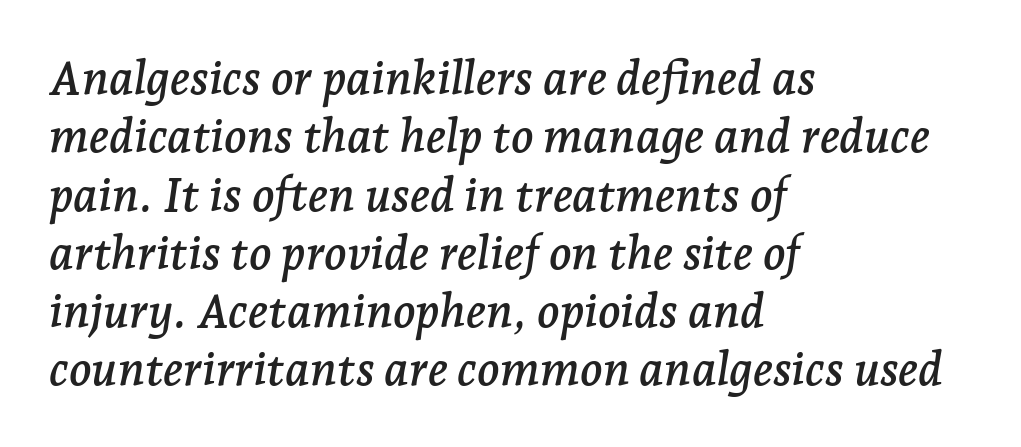
Q: Is the text italic (slanted)? A: Yes, it leans right by about 7 degrees.
Q: Is the typeface a serif or a sans-serif typeface? A: Serif.
Q: Is the text underlined? A: No.
Q: How is the paragraph aligned? A: Left-aligned.
Q: Is the spacing between letters normal or unusually wide? A: Normal.
Q: Width (condensed, normal, or wide)? A: Normal.
Q: Stroke contrast? A: Low.
Q: x-height? A: Medium.
Q: Monospaced? A: No.
